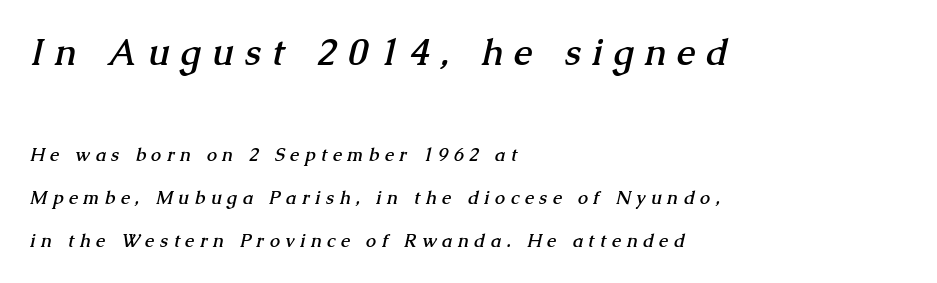
Q: Is the text bold? A: Yes.
Q: Is the typeface a serif or a sans-serif typeface? A: Serif.
Q: Is the text underlined? A: No.
Q: How is the paragraph aligned? A: Left-aligned.
Q: Is the spacing between letters normal or unusually wide? A: Unusually wide.
Q: Is the spacing between lines tight, normal or loose? A: Loose.
Q: Which block of text is set in a larger size, the first (top) or the second (bottom)? A: The first (top) one.
Q: Width (condensed, normal, or wide)? A: Normal.
Q: Stroke contrast? A: Medium.
Q: x-height? A: Medium.
Q: Monospaced? A: No.
